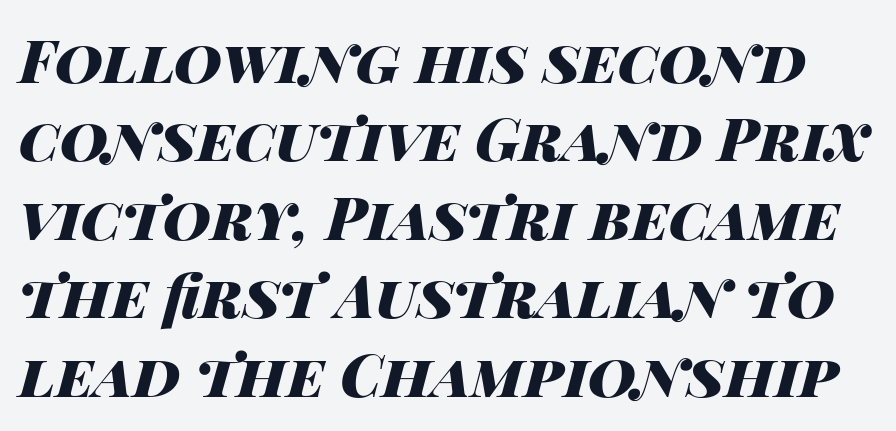
The image shows 59 px heavy, wide type, italic (leaning right); set normal line spacing (1.33x), normal letter spacing, not underlined; high stroke contrast and a large x-height.
